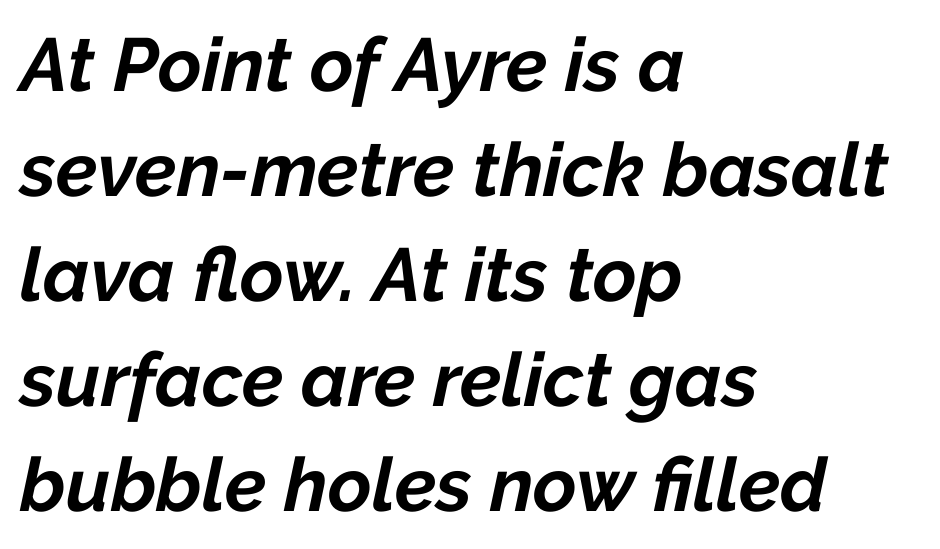
The image shows 75 px bold type, italic (leaning right); set left-aligned, normal line spacing (1.4x), normal letter spacing, not underlined; low stroke contrast and a medium x-height.
